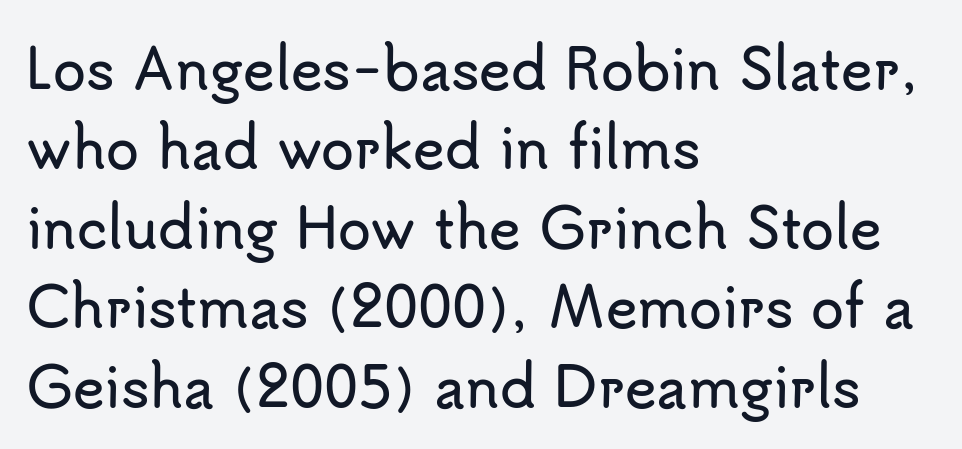
{"serif": "no", "italic": "no", "width": "normal", "stroke_contrast": "low", "x_height": "small", "monospaced": "no", "underline": "no", "align": "left", "line_spacing": "normal", "line_spacing_ratio": 1.47, "letter_spacing": "normal", "letter_spacing_em": 0.0, "glyph_px": 54}
